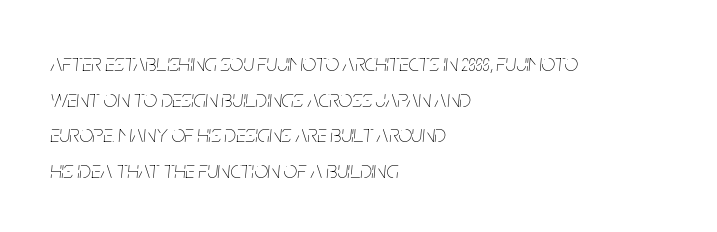
Q: Is the text bold? A: No.
Q: Is the text italic (slanted)? A: Yes, it leans right by about 5 degrees.
Q: Is the text underlined? A: No.
Q: How is the paragraph aligned? A: Left-aligned.
Q: Is the spacing between letters normal or unusually wide? A: Normal.
Q: Is the spacing between lines tight, normal or loose? A: Normal.
